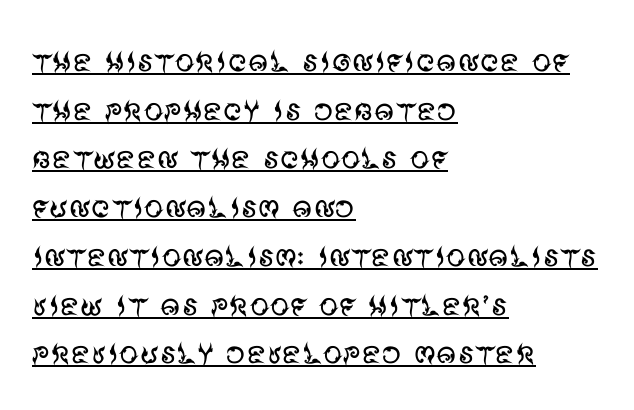
Q: Is the text bold? A: No.
Q: Is the text italic (slanted)? A: No, it is upright.
Q: Is the typeface a serif or a sans-serif typeface? A: Sans-serif.
Q: Is the text underlined? A: Yes.
Q: How is the paragraph aligned? A: Left-aligned.
Q: Is the spacing between letters normal or unusually wide? A: Normal.
Q: Is the spacing between lines tight, normal or loose? A: Normal.
Q: Width (condensed, normal, or wide)? A: Normal.
Q: Stroke contrast? A: Medium.
Q: x-height? A: Large.
Q: Monospaced? A: No.
